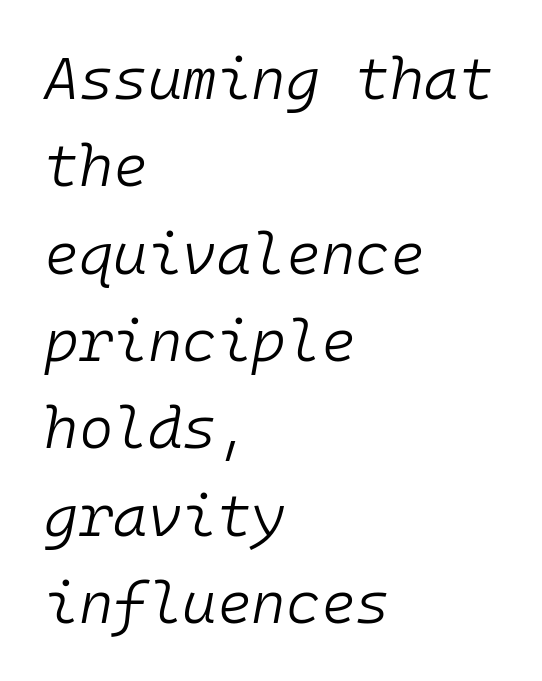
Evenly set lines give the paragraph a standard silhouette. Slanted lettering throughout. Honestly, the letter spacing is just normal — you wouldn't notice it. A clean baseline with only descenders dipping below it.
